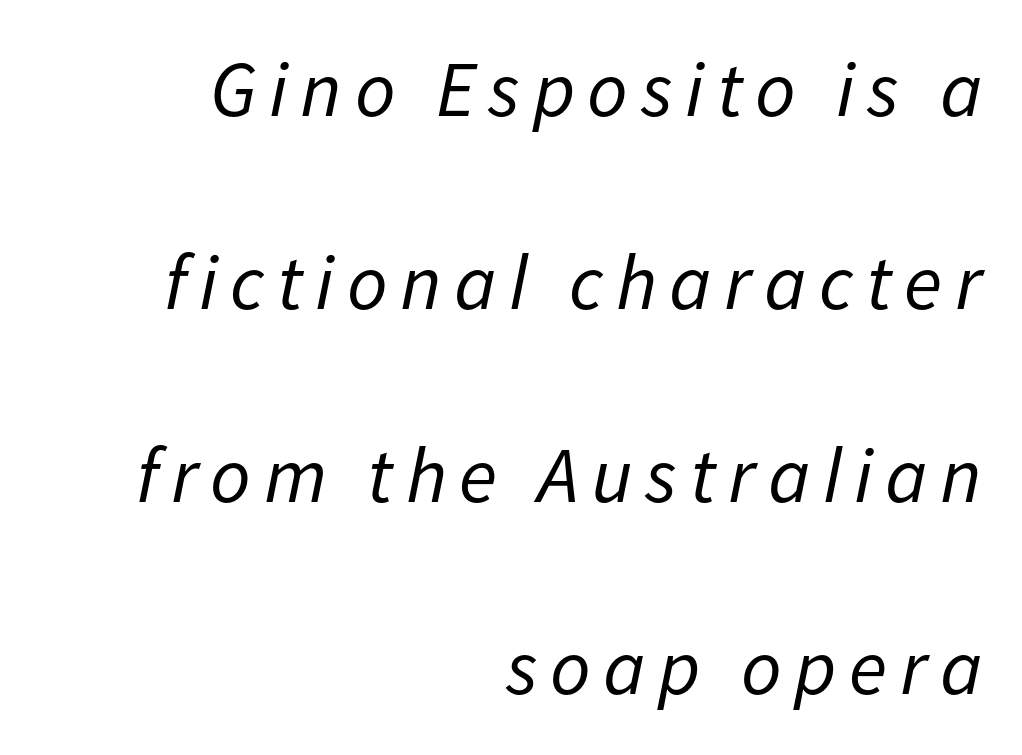
The image shows 79 px regular-weight type, italic (leaning right); set right-aligned, loose line spacing (2.44x), not underlined; low stroke contrast and a medium x-height.
